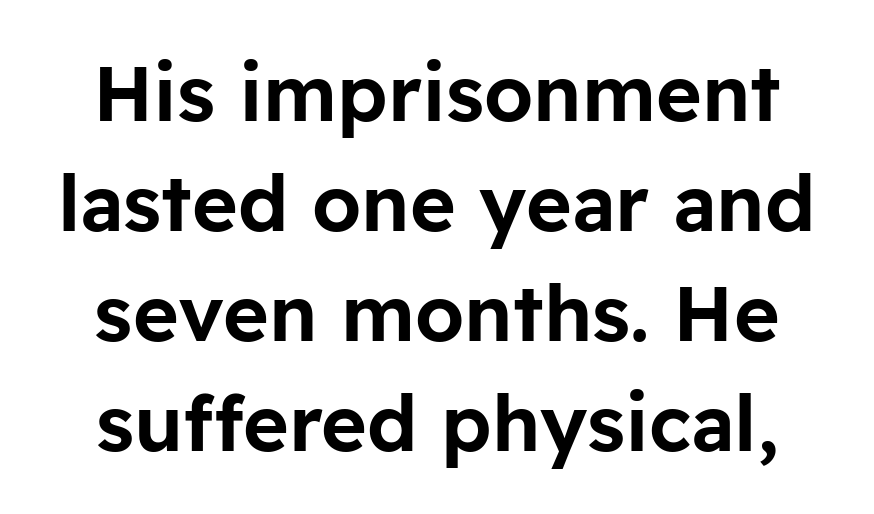
A sans-serif font was chosen for this passage. Clear beneath every line of the passage. Spacing verdict: proportional, widths tailored to each character. Quick note: interline space is typical.
